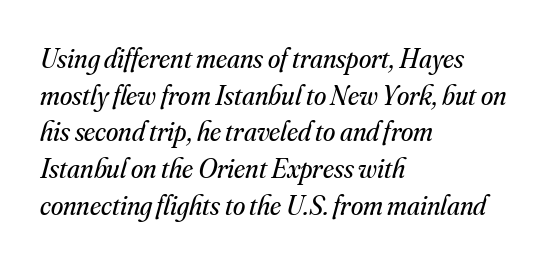
{"serif": "yes", "italic": "yes", "lean": "right", "slant_degrees": 16, "bold": "no", "weight": "regular", "width": "normal", "stroke_contrast": "medium", "x_height": "small", "monospaced": "no", "underline": "no", "align": "left", "line_spacing": "normal", "line_spacing_ratio": 1.31, "letter_spacing": "normal", "letter_spacing_em": 0.0, "glyph_px": 28}
